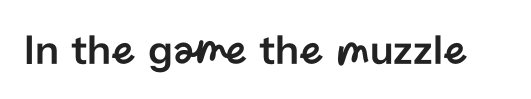
The image shows 43 px sans-serif type, upright; set normal letter spacing, not underlined; low stroke contrast and a medium x-height.
